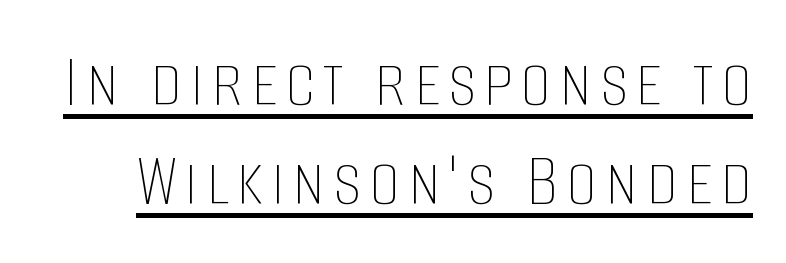
{"italic": "no", "bold": "no", "weight": "thin", "width": "condensed", "stroke_contrast": "low", "x_height": "large", "monospaced": "no", "underline": "yes", "line_spacing": "normal", "line_spacing_ratio": 1.27, "glyph_px": 78}
